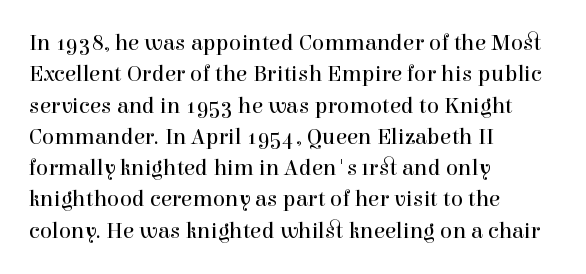
The image shows 23 px text type, upright; set left-aligned, normal line spacing (1.36x), normal letter spacing, not underlined.
